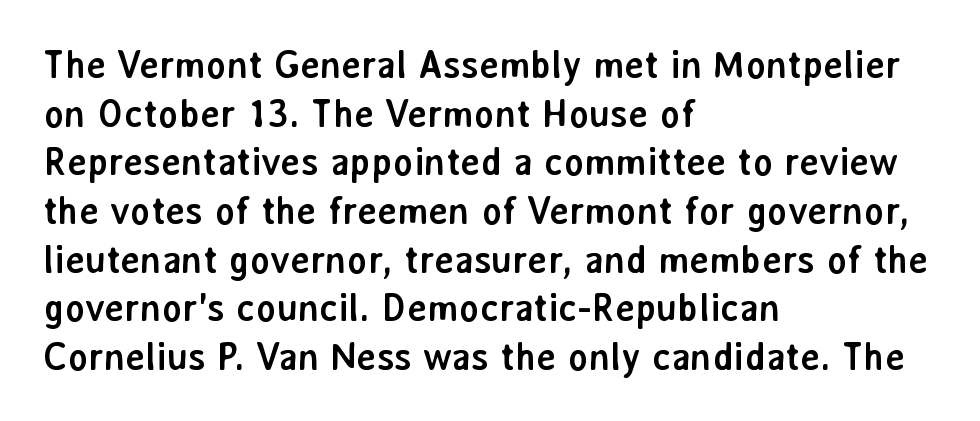
The image shows 38 px semibold sans-serif type, upright; set left-aligned, normal line spacing (1.28x), normal letter spacing, not underlined; low stroke contrast and a medium x-height.
